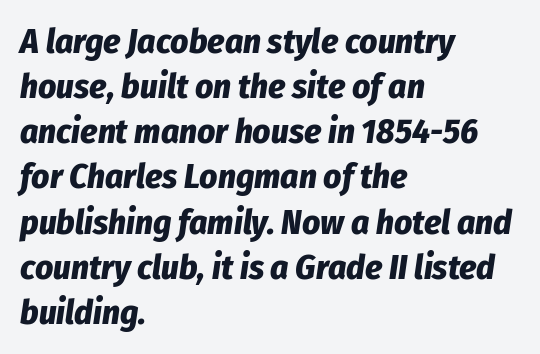
The image shows 35 px bold, condensed type, italic (leaning right); set left-aligned, normal line spacing (1.29x), normal letter spacing, not underlined; low stroke contrast and a medium x-height.
